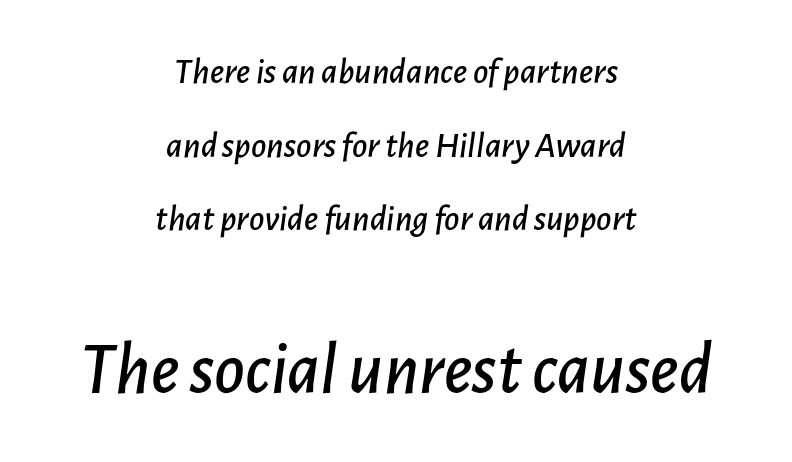
The image shows 74 px text type, italic (leaning right); set centered, loose line spacing (1.99x), normal letter spacing, not underlined; the second (bottom) block is 2.0x larger; low stroke contrast and a medium x-height.
